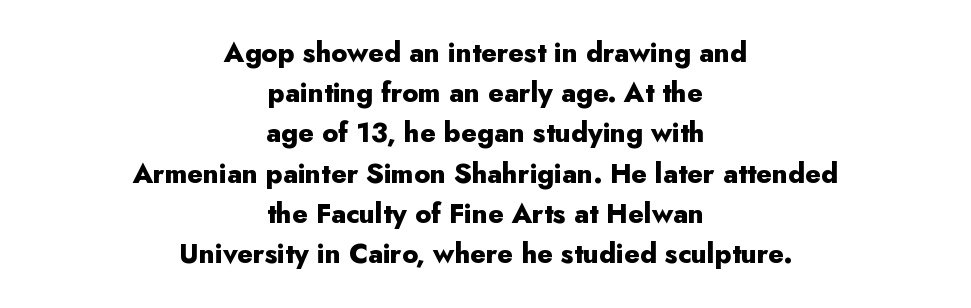
Q: Is the text bold? A: Yes.
Q: Is the text italic (slanted)? A: No, it is upright.
Q: Is the text underlined? A: No.
Q: How is the paragraph aligned? A: Centered.
Q: Is the spacing between letters normal or unusually wide? A: Normal.
Q: Is the spacing between lines tight, normal or loose? A: Normal.
